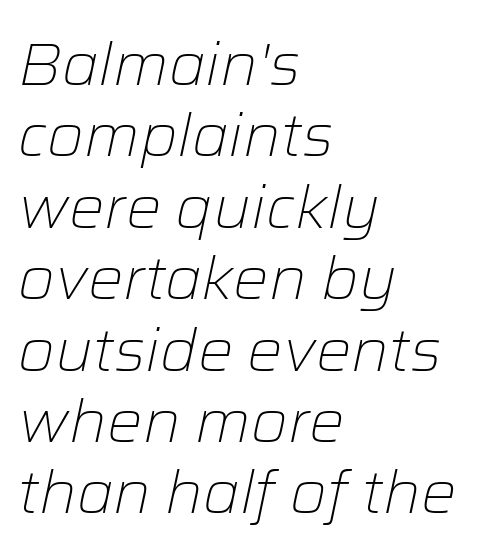
Q: Is the text bold? A: No.
Q: Is the text italic (slanted)? A: Yes, it leans right by about 12 degrees.
Q: Is the text underlined? A: No.
Q: How is the paragraph aligned? A: Left-aligned.
Q: Is the spacing between letters normal or unusually wide? A: Normal.
Q: Width (condensed, normal, or wide)? A: Normal.
Q: Stroke contrast? A: Low.
Q: x-height? A: Medium.
Q: Monospaced? A: No.
